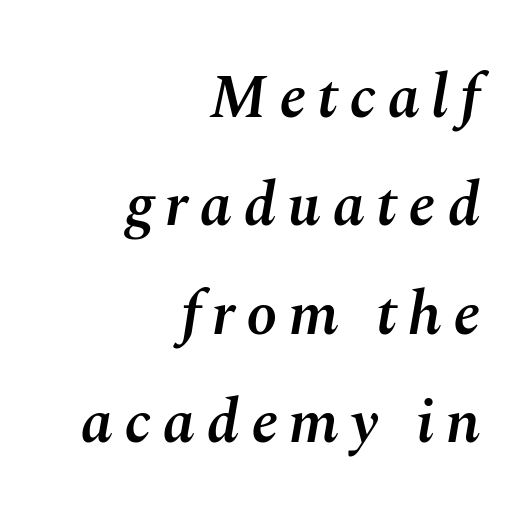
Q: Is the text bold? A: Semi-bold.
Q: Is the text italic (slanted)? A: Yes, it leans right by about 10 degrees.
Q: Is the text underlined? A: No.
Q: How is the paragraph aligned? A: Right-aligned.
Q: Width (condensed, normal, or wide)? A: Normal.
Q: Stroke contrast? A: Medium.
Q: x-height? A: Medium.
Q: Monospaced? A: No.
